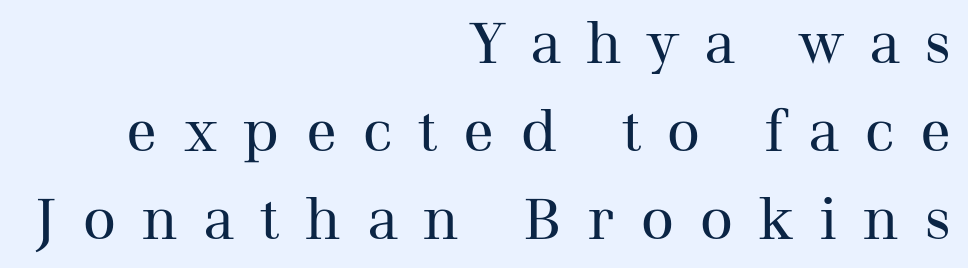
The letters stand upright; this is a roman face. Looks like regular typesetting: each glyph gets only the width it needs. Notice how descenders clear the ascenders below comfortably — that's standard leading. The glyphs are unaccompanied by any horizontal stroke below them. Right-aligned paragraph, ragged on the left. This rendering employs a face with finishing strokes, i.e., a serif.
